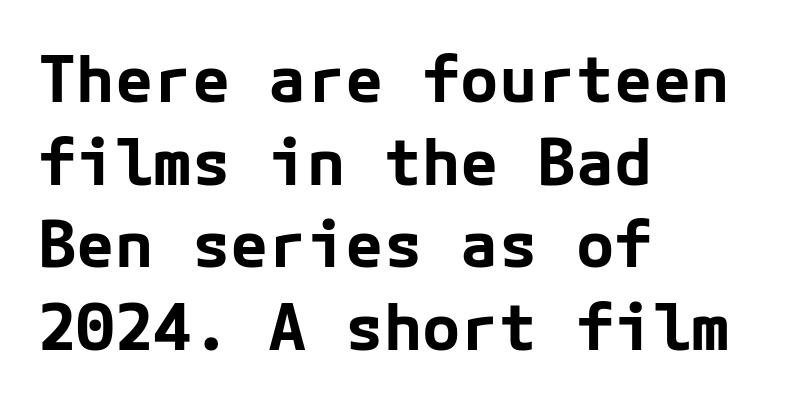
Rule under the text: the space is simply empty. Every letter is thick-stroked: bold, no question. The type family on display is of the sans-serif kind. Characters remain perfectly vertical along every line. A typesetter would call this leading conventional body-copy spacing.
